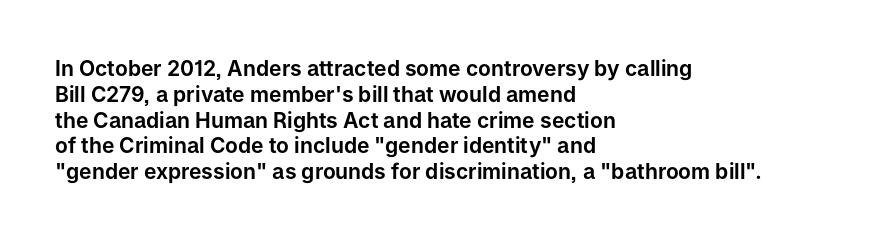
{"italic": "no", "underline": "no", "align": "left", "line_spacing_ratio": 1.23, "letter_spacing": "normal", "letter_spacing_em": 0.0, "glyph_px": 21}
